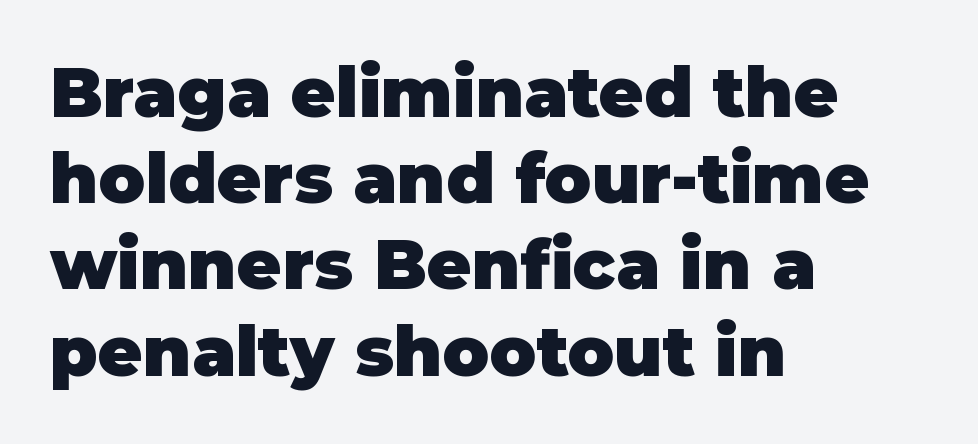
{"serif": "no", "italic": "no", "bold": "yes", "weight": "heavy", "width": "normal", "stroke_contrast": "low", "x_height": "large", "monospaced": "no", "underline": "no", "align": "left", "line_spacing": "normal", "line_spacing_ratio": 1.25, "letter_spacing": "normal", "letter_spacing_em": 0.0, "glyph_px": 69}
